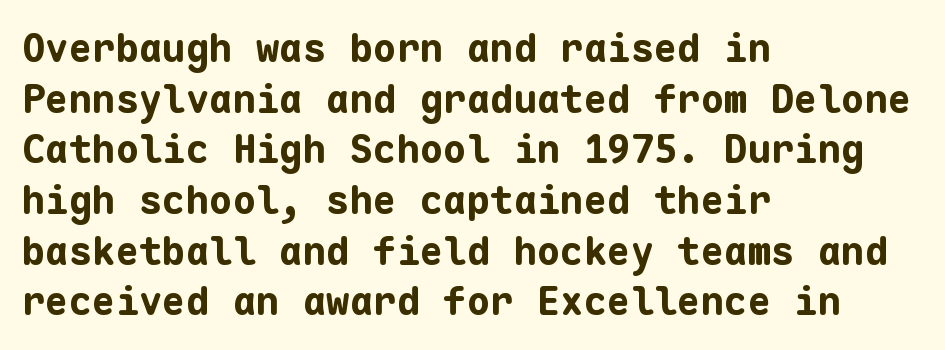
The image shows 39 px bold sans-serif type, upright, monospaced; set left-aligned, normal line spacing (1.3x), normal letter spacing, not underlined; low stroke contrast and a medium x-height.
